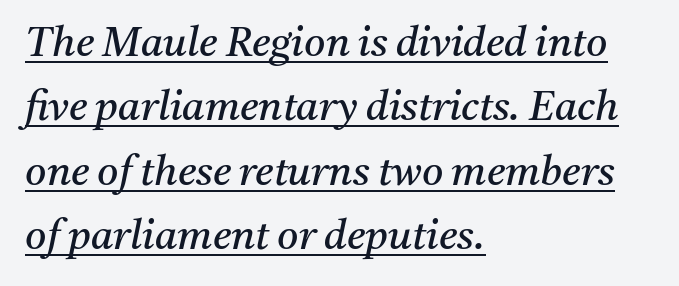
The image shows 41 px regular-weight serif type, italic (leaning right); set left-aligned, normal line spacing (1.57x), normal letter spacing, underlined; medium stroke contrast and a medium x-height.
